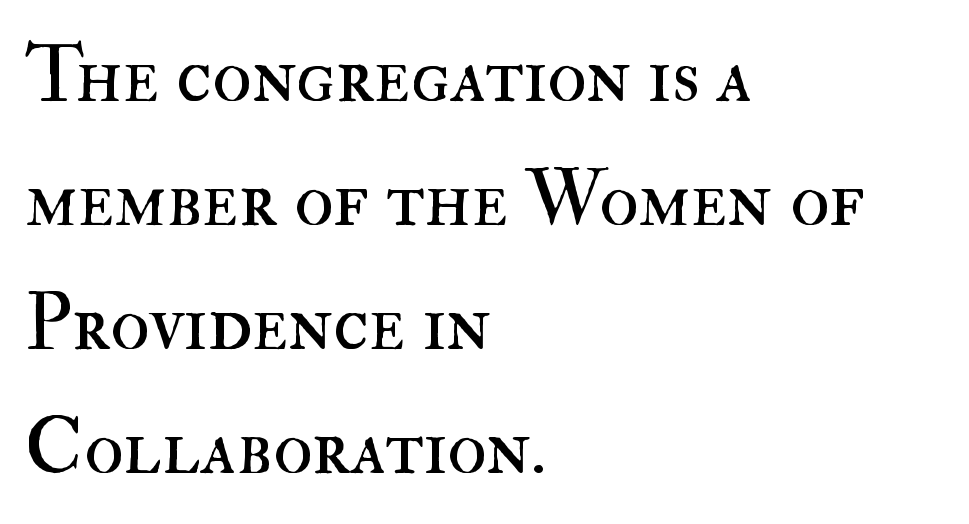
The image shows 80 px regular-weight type, upright; set left-aligned, normal line spacing (1.55x), normal letter spacing, not underlined; high stroke contrast and a small x-height.
